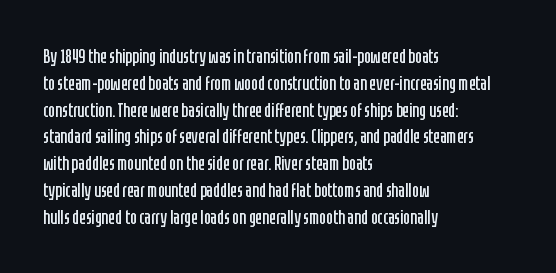
Q: Is the text bold? A: No.
Q: Is the text italic (slanted)? A: No, it is upright.
Q: Is the text underlined? A: No.
Q: How is the paragraph aligned? A: Left-aligned.
Q: Is the spacing between letters normal or unusually wide? A: Normal.
Q: Is the spacing between lines tight, normal or loose? A: Normal.
